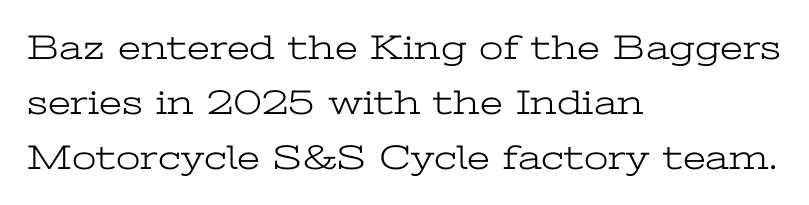
Q: Is the text bold? A: No.
Q: Is the text italic (slanted)? A: No, it is upright.
Q: Is the typeface a serif or a sans-serif typeface? A: Serif.
Q: Is the text underlined? A: No.
Q: How is the paragraph aligned? A: Left-aligned.
Q: Is the spacing between letters normal or unusually wide? A: Normal.
Q: Is the spacing between lines tight, normal or loose? A: Normal.
Q: Width (condensed, normal, or wide)? A: Wide.
Q: Stroke contrast? A: Low.
Q: x-height? A: Medium.
Q: Monospaced? A: No.
